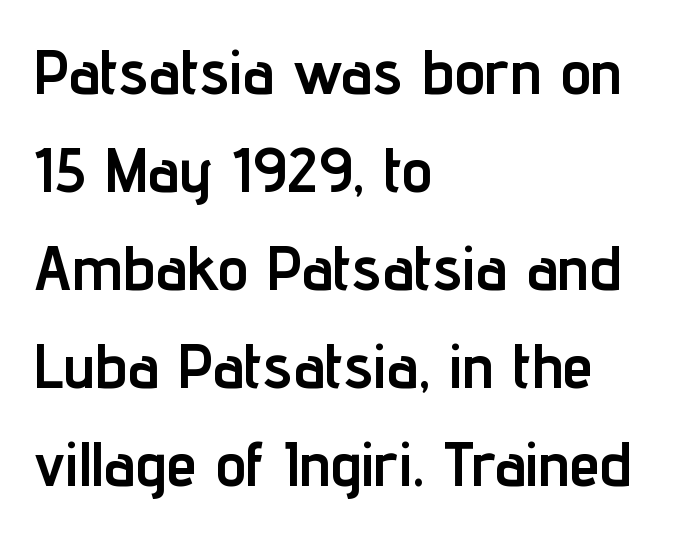
Q: Is the text bold? A: Yes.
Q: Is the text italic (slanted)? A: No, it is upright.
Q: Is the typeface a serif or a sans-serif typeface? A: Sans-serif.
Q: Is the text underlined? A: No.
Q: How is the paragraph aligned? A: Left-aligned.
Q: Is the spacing between letters normal or unusually wide? A: Normal.
Q: Is the spacing between lines tight, normal or loose? A: Normal.
Q: Width (condensed, normal, or wide)? A: Condensed.
Q: Stroke contrast? A: Low.
Q: x-height? A: Medium.
Q: Monospaced? A: No.
